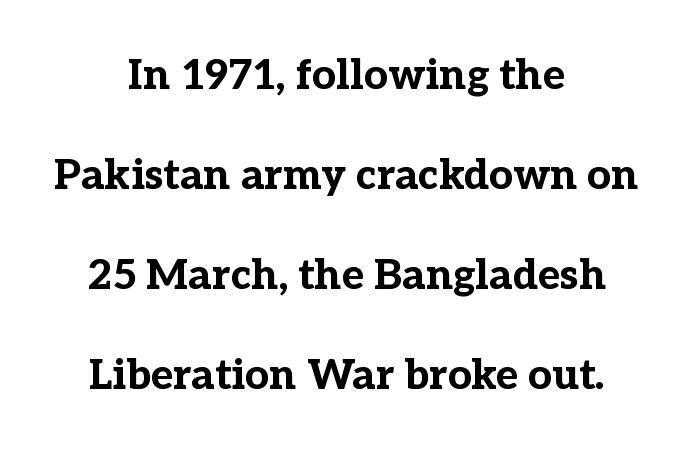
The typesetting leans heavy: a genuine bold. This rendering features lettering with no underline. The space between consecutive lines is lavish. Proportional: the letters do not fall into vertical columns.
